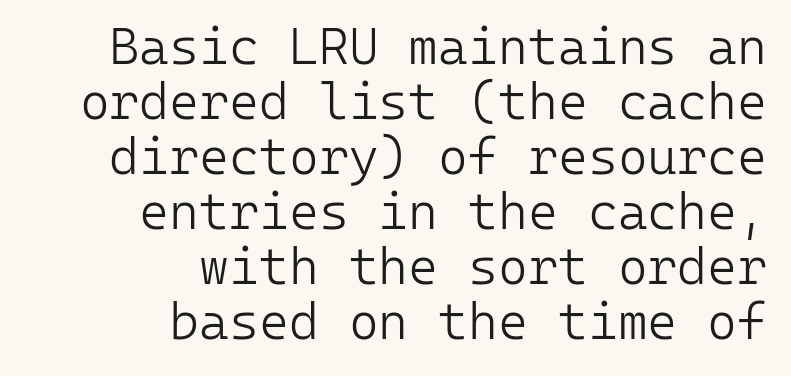
{"serif": "no", "italic": "no", "bold": "no", "weight": "light", "width": "normal", "stroke_contrast": "low", "x_height": "medium", "monospaced": "yes", "underline": "no", "align": "right", "line_spacing": "tight", "line_spacing_ratio": 1.08, "letter_spacing": "normal", "letter_spacing_em": 0.0, "glyph_px": 51}
